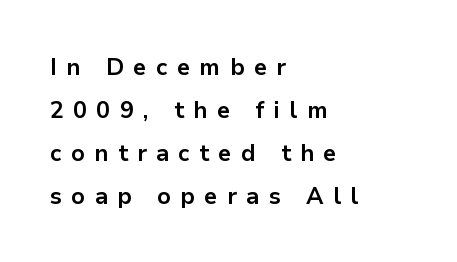
{"italic": "no", "bold": "yes", "underline": "no", "align": "left", "line_spacing_ratio": 1.87, "letter_spacing": "wide", "letter_spacing_em": 0.41, "glyph_px": 23}
